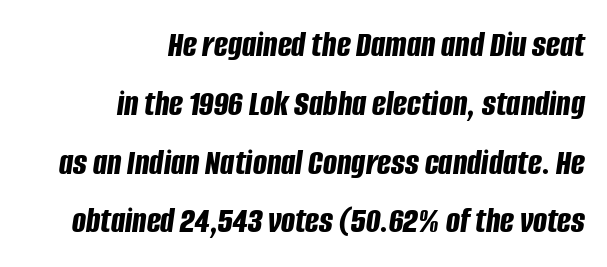
Lines of text with bare space underneath. This sample uses an oblique cut, with every glyph tilted off the vertical. Do the characters align in a grid? No, the font is proportional. The letters are bold, with thick, heavy strokes. The rendering keeps characters at their native spacing. How would I describe the line gaps? Plain and ordinary.
